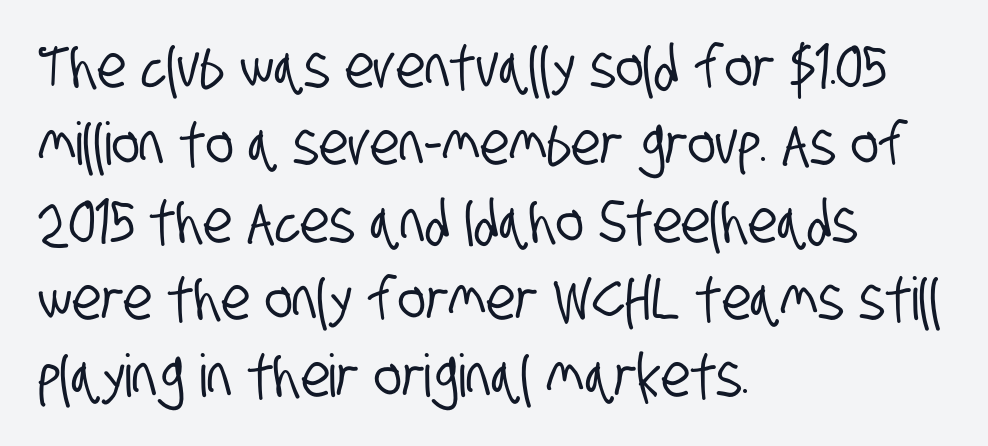
{"serif": "no", "width": "condensed", "stroke_contrast": "low", "x_height": "large", "monospaced": "no", "underline": "no", "align": "left", "line_spacing": "normal", "line_spacing_ratio": 1.31, "letter_spacing": "normal", "letter_spacing_em": 0.0, "glyph_px": 59}
